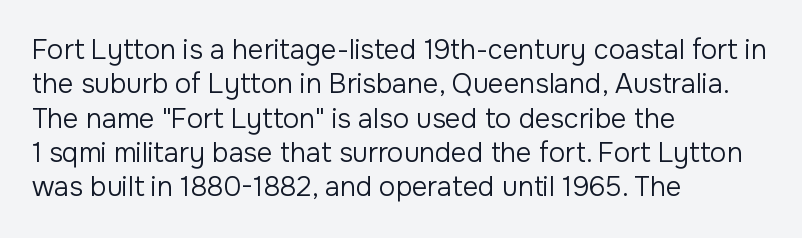
The image shows 27 px text type, upright; set left-aligned, normal line spacing (1.27x), normal letter spacing, not underlined.
